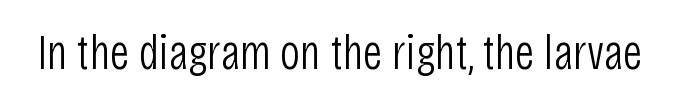
The image shows 50 px light, condensed sans-serif type, upright; set normal letter spacing, not underlined; low stroke contrast and a large x-height.
